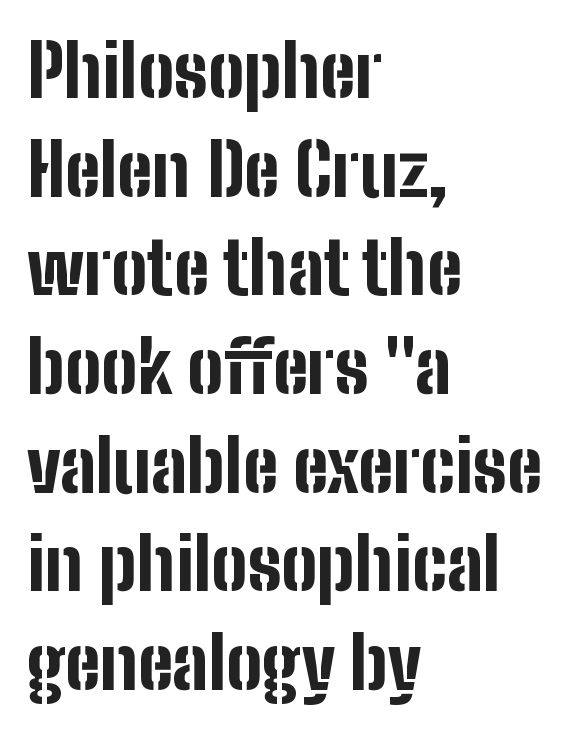
Each word holds together tightly as a unit, with standard inter-letter gaps. Posture: straight, roman, zero tilt. The passage shown is not underscored anywhere. The designer left line spacing at the default. In CSS terms this would be text-align: left.
